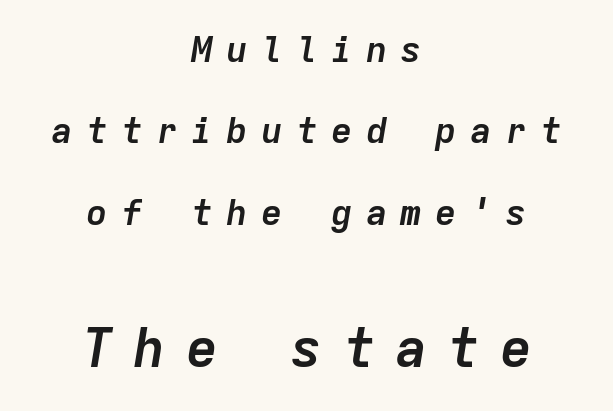
The image shows 54 px semibold type, italic (leaning right), monospaced; set centered, loose line spacing (2.26x), unusually wide letter spacing (+0.37 em), not underlined; the second (bottom) block is 1.5x larger; low stroke contrast and a medium x-height.
